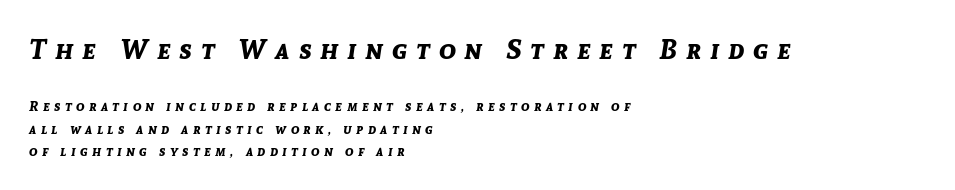
Q: Is the text bold? A: Yes.
Q: Is the text italic (slanted)? A: Yes, it leans right by about 8 degrees.
Q: Is the text underlined? A: No.
Q: How is the paragraph aligned? A: Left-aligned.
Q: Is the spacing between letters normal or unusually wide? A: Unusually wide.
Q: Is the spacing between lines tight, normal or loose? A: Normal.
Q: Which block of text is set in a larger size, the first (top) or the second (bottom)? A: The first (top) one.
Q: Width (condensed, normal, or wide)? A: Normal.
Q: Stroke contrast? A: Low.
Q: x-height? A: Medium.
Q: Monospaced? A: No.
